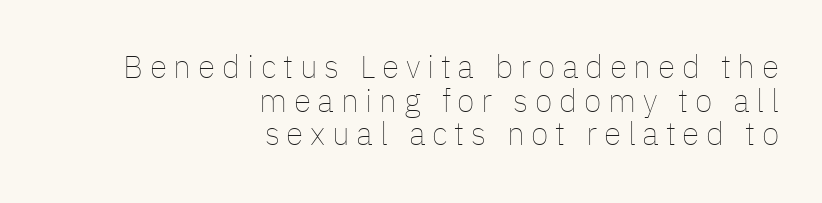
{"italic": "no", "bold": "no", "weight": "thin", "width": "normal", "stroke_contrast": "low", "x_height": "medium", "monospaced": "no", "underline": "no", "align": "right", "line_spacing": "tight", "line_spacing_ratio": 1.05, "letter_spacing": "wide", "letter_spacing_em": 0.21, "glyph_px": 32}
